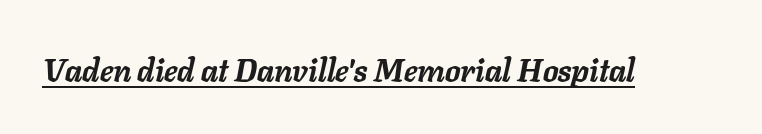
Q: Is the text bold? A: Yes.
Q: Is the text italic (slanted)? A: Yes, it leans right by about 11 degrees.
Q: Is the text underlined? A: Yes.
Q: Is the spacing between letters normal or unusually wide? A: Normal.
Q: Width (condensed, normal, or wide)? A: Normal.
Q: Stroke contrast? A: Low.
Q: x-height? A: Medium.
Q: Monospaced? A: No.
